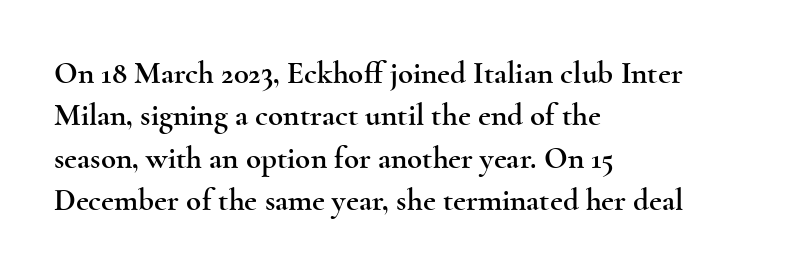
{"serif": "yes", "italic": "no", "width": "wide", "x_height": "small", "monospaced": "no", "underline": "no", "align": "left", "line_spacing": "normal", "line_spacing_ratio": 1.37, "letter_spacing": "normal", "letter_spacing_em": 0.0, "glyph_px": 31}
